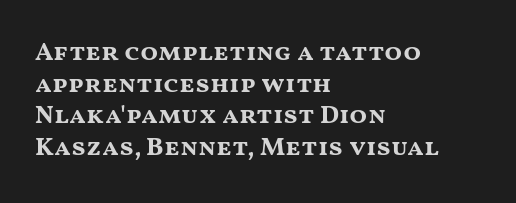
The image shows 26 px bold type, upright; set left-aligned, line spacing 1.22x, normal letter spacing, not underlined.
